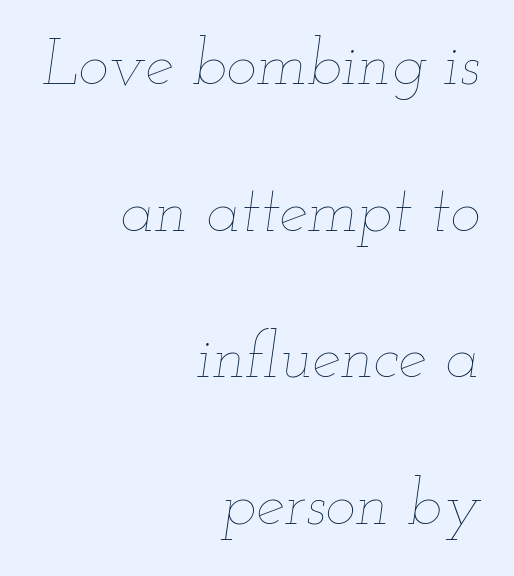
{"italic": "yes", "lean": "right", "slant_degrees": 12, "bold": "no", "weight": "thin", "width": "wide", "stroke_contrast": "low", "x_height": "small", "monospaced": "no", "underline": "no", "align": "right", "line_spacing": "loose", "line_spacing_ratio": 2.29, "letter_spacing": "normal", "letter_spacing_em": 0.0, "glyph_px": 64}
